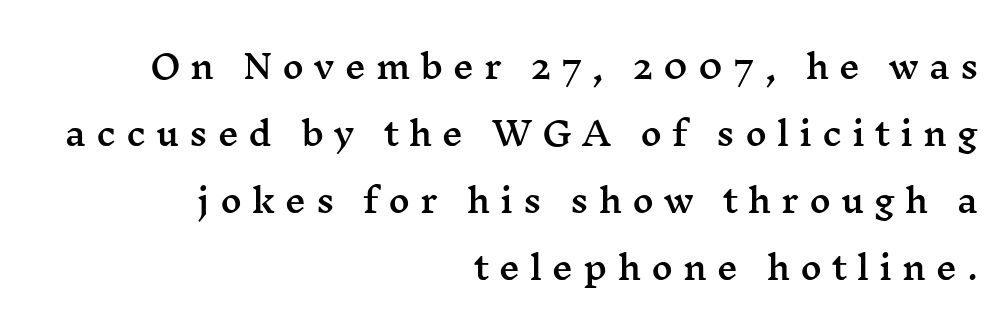
Q: Is the text italic (slanted)? A: No, it is upright.
Q: Is the typeface a serif or a sans-serif typeface? A: Serif.
Q: Is the text underlined? A: No.
Q: How is the paragraph aligned? A: Right-aligned.
Q: Is the spacing between letters normal or unusually wide? A: Unusually wide.
Q: Is the spacing between lines tight, normal or loose? A: Loose.
Q: Width (condensed, normal, or wide)? A: Wide.
Q: Stroke contrast? A: Medium.
Q: x-height? A: Medium.
Q: Monospaced? A: No.
